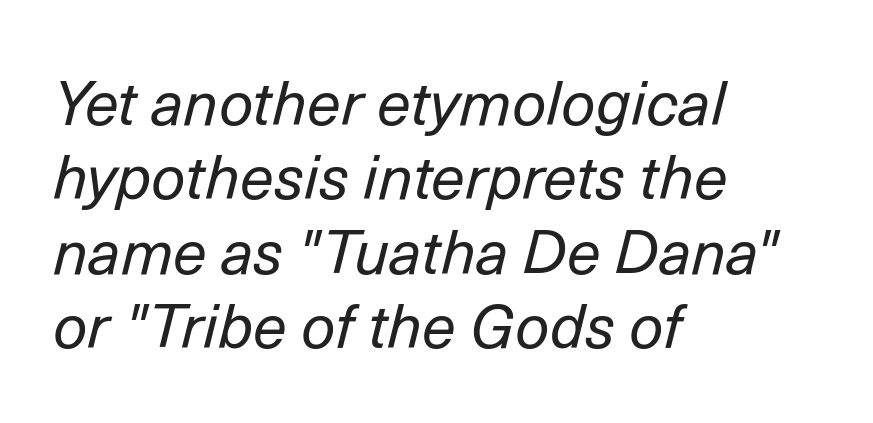
The image shows 61 px regular-weight type, italic (leaning right); set left-aligned, line spacing 1.22x, normal letter spacing, not underlined; low stroke contrast and a medium x-height.
